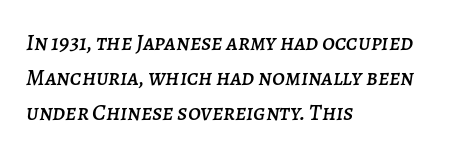
{"italic": "yes", "lean": "right", "slant_degrees": 7, "underline": "no", "align": "left", "line_spacing": "normal", "line_spacing_ratio": 1.53, "letter_spacing": "normal", "letter_spacing_em": 0.0, "glyph_px": 23}
